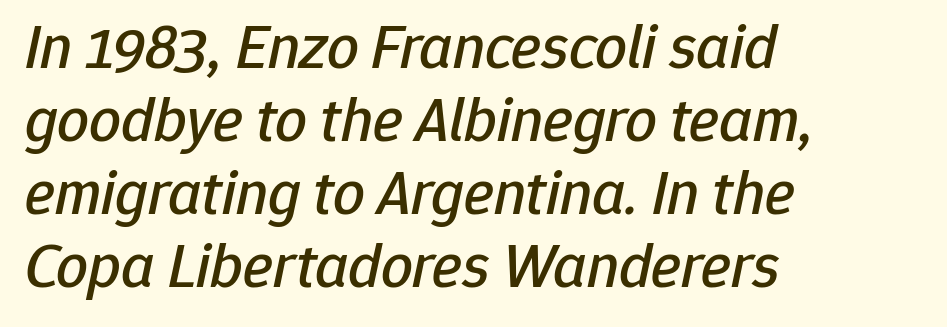
{"italic": "yes", "lean": "right", "slant_degrees": 12, "width": "normal", "stroke_contrast": "low", "x_height": "medium", "monospaced": "no", "underline": "no", "align": "left", "line_spacing_ratio": 1.16, "letter_spacing": "normal", "letter_spacing_em": 0.0, "glyph_px": 63}
